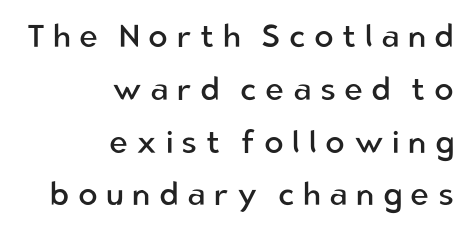
{"serif": "no", "italic": "no", "bold": "no", "weight": "regular", "width": "normal", "stroke_contrast": "low", "x_height": "medium", "monospaced": "no", "underline": "no", "align": "right", "line_spacing": "normal", "line_spacing_ratio": 1.65, "letter_spacing": "wide", "letter_spacing_em": 0.26, "glyph_px": 32}
